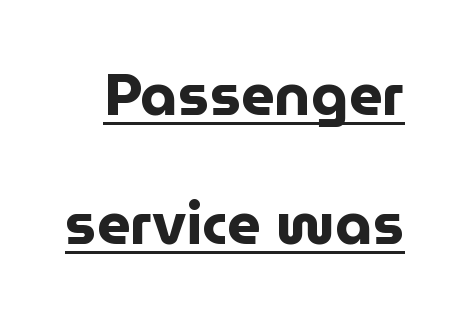
A typesetter would label this face a sans. The glyphs are accompanied by a horizontal stroke just below them. Widely set lines give the paragraph a tall, airy silhouette. Here the designer chose a conventional face with non-uniform glyph widths. When letters stand straight like this, we call the style roman or upright. Tracking here is standard; glyphs follow each other at the usual distance.
